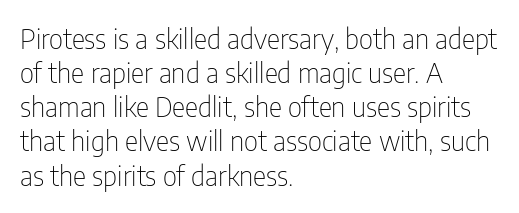
Stem width sits at or under what a default text font uses. The space beneath each line is pristine and unruled. Does the copy run flush right? No — it runs flush left. A typesetter would call this proportional, since set widths differ per character. I'd call this a sans setting — the letters go barefoot.
